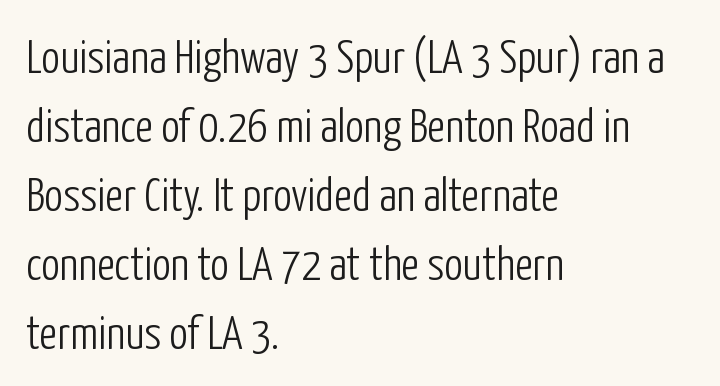
The image shows 47 px light, condensed sans-serif type, upright; set left-aligned, normal line spacing (1.47x), normal letter spacing, not underlined; low stroke contrast and a medium x-height.
